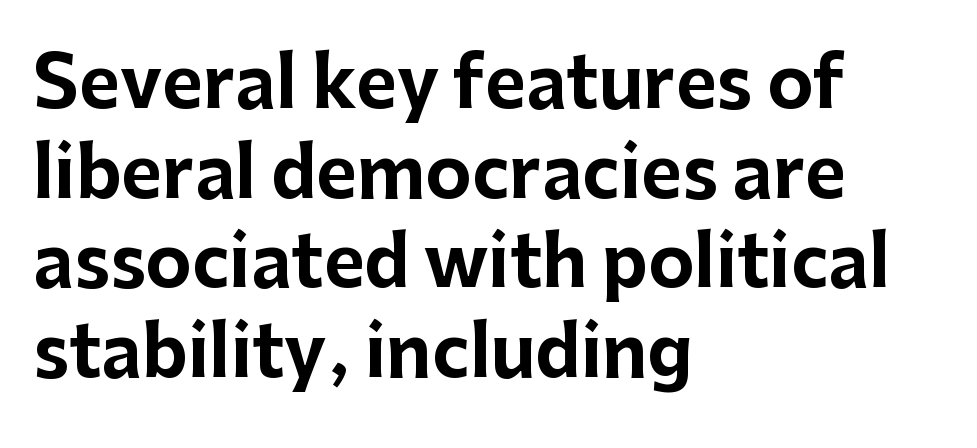
The image shows 70 px bold sans-serif type, upright; set left-aligned, normal line spacing (1.28x), normal letter spacing, not underlined; low stroke contrast and a medium x-height.
